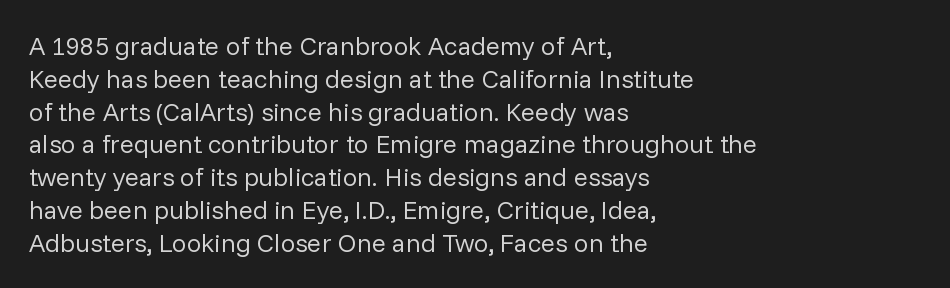
Check the space under the baseline: it is left empty. Posture: upright roman. Is the type heavy? It reads as light-to-regular instead. One-word summary of the alignment: left. The line-height multiplier appears to be the usual default.
